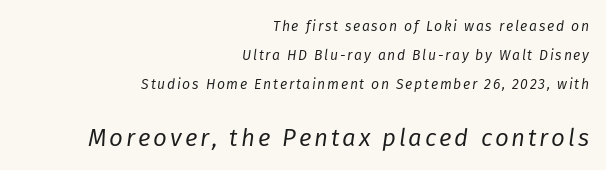
Q: Is the text bold? A: No.
Q: Is the text italic (slanted)? A: Yes, it leans right by about 8 degrees.
Q: Is the text underlined? A: No.
Q: How is the paragraph aligned? A: Right-aligned.
Q: Is the spacing between lines tight, normal or loose? A: Loose.
Q: Which block of text is set in a larger size, the first (top) or the second (bottom)? A: The second (bottom) one.
